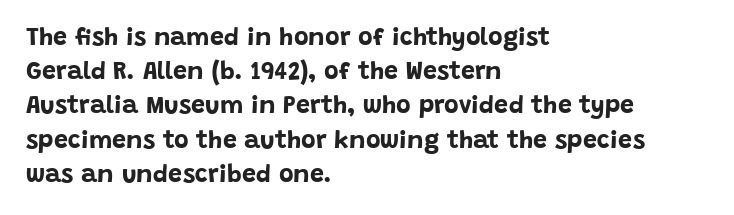
{"italic": "no", "bold": "yes", "underline": "no", "align": "left", "line_spacing": "normal", "line_spacing_ratio": 1.37, "letter_spacing": "normal", "letter_spacing_em": 0.0, "glyph_px": 25}
